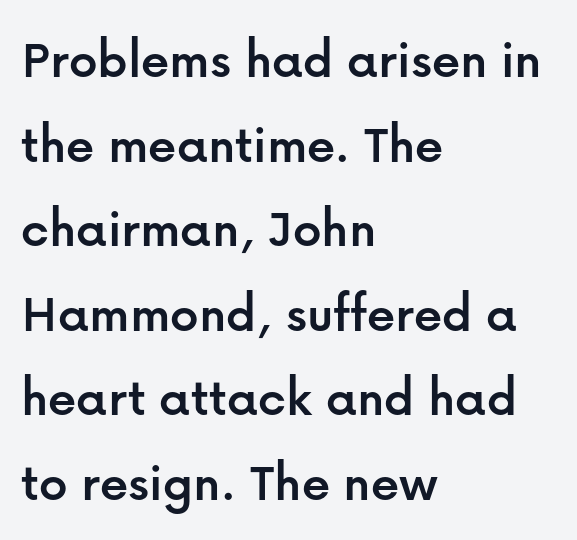
{"serif": "no", "italic": "no", "width": "normal", "stroke_contrast": "low", "x_height": "medium", "monospaced": "no", "underline": "no", "align": "left", "line_spacing": "normal", "line_spacing_ratio": 1.51, "letter_spacing": "normal", "letter_spacing_em": 0.0, "glyph_px": 56}
